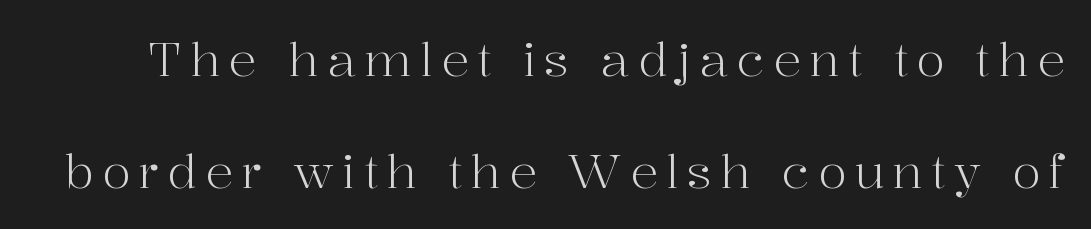
Q: Is the text bold? A: No.
Q: Is the text italic (slanted)? A: No, it is upright.
Q: Is the typeface a serif or a sans-serif typeface? A: Serif.
Q: Is the text underlined? A: No.
Q: Is the spacing between lines tight, normal or loose? A: Loose.
Q: Width (condensed, normal, or wide)? A: Normal.
Q: Stroke contrast? A: High.
Q: x-height? A: Medium.
Q: Monospaced? A: No.
